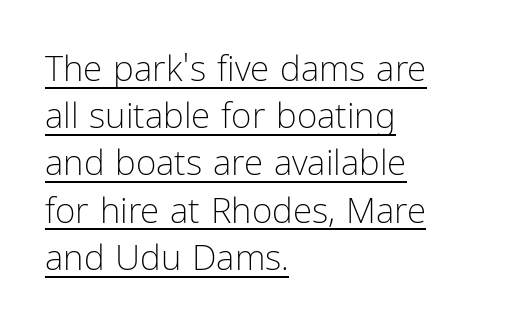
The image shows 35 px light, condensed sans-serif type, upright; set left-aligned, normal line spacing (1.35x), normal letter spacing, underlined; low stroke contrast and a medium x-height.
